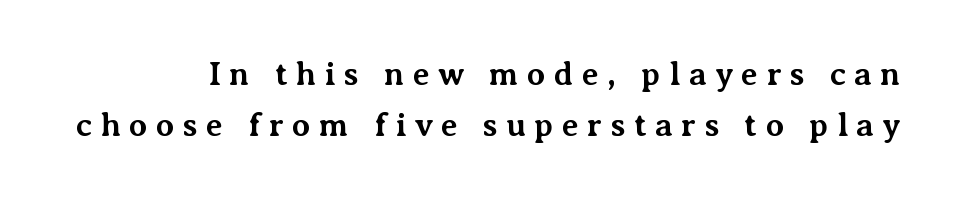
Q: Is the text bold? A: Yes.
Q: Is the text italic (slanted)? A: No, it is upright.
Q: Is the typeface a serif or a sans-serif typeface? A: Serif.
Q: Is the text underlined? A: No.
Q: Is the spacing between letters normal or unusually wide? A: Unusually wide.
Q: Is the spacing between lines tight, normal or loose? A: Normal.
Q: Width (condensed, normal, or wide)? A: Normal.
Q: Stroke contrast? A: Medium.
Q: x-height? A: Medium.
Q: Monospaced? A: No.
